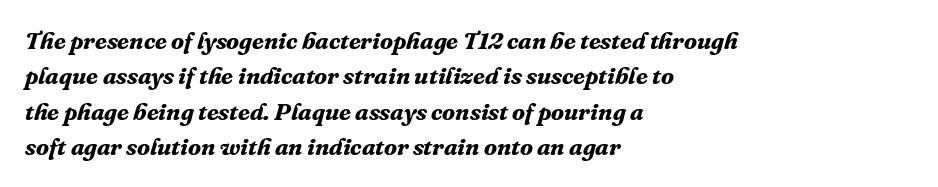
Q: Is the text bold? A: Yes.
Q: Is the text italic (slanted)? A: Yes, it leans right by about 16 degrees.
Q: Is the text underlined? A: No.
Q: How is the paragraph aligned? A: Left-aligned.
Q: Is the spacing between letters normal or unusually wide? A: Normal.
Q: Is the spacing between lines tight, normal or loose? A: Normal.
